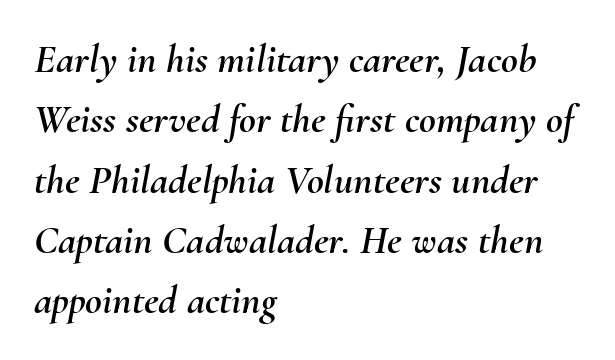
Compared with a centered layout, this one pins lines to the left instead. Slant detected: the letters are inclined. Vertically, the passage feels balanced, rows spaced as you'd expect. A bare baseline throughout the passage. Here the designer chose a conventional face with non-uniform glyph widths.
